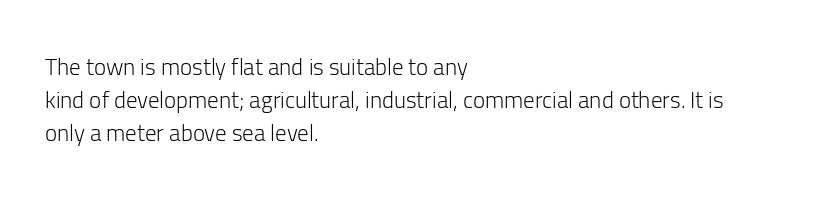
Does extra space separate the letters? No, they use regular spacing. The rendering anchors every line to the left-hand side. The axis of the letterforms is exactly vertical. These lines sit exactly where default settings would place them. Ink coverage per letter is moderate at most. Bare-footed words on every line.
